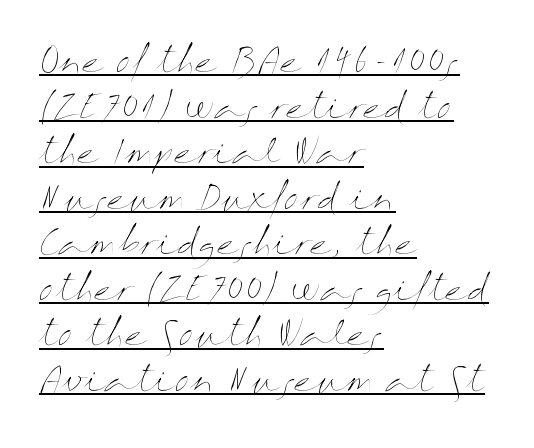
The sample's only ornament is a line tracing under the words. Summary of vertical rhythm: regular, with standard interline spacing. The setting favours the left margin, as ordinary paragraphs usually do. The passage shown is not bold in any degree.
